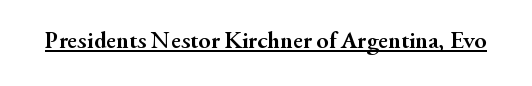
{"italic": "no", "bold": "yes", "underline": "yes", "letter_spacing": "normal", "letter_spacing_em": 0.0, "glyph_px": 25}
